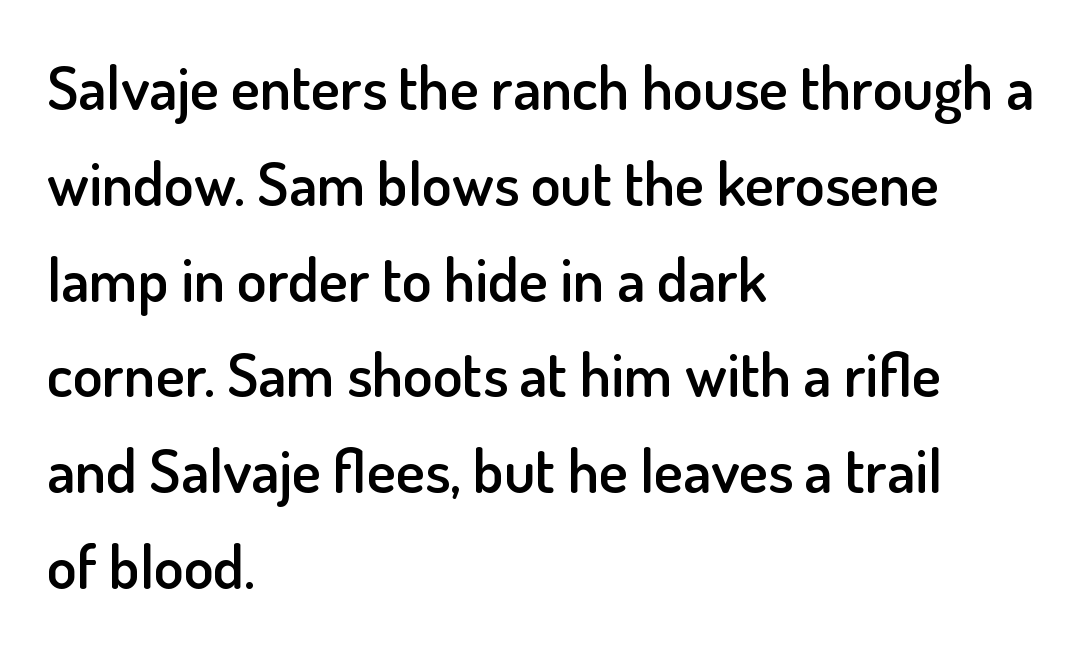
The image shows 61 px semibold sans-serif type, upright; set left-aligned, normal line spacing (1.57x), normal letter spacing, not underlined; low stroke contrast and a small x-height.
